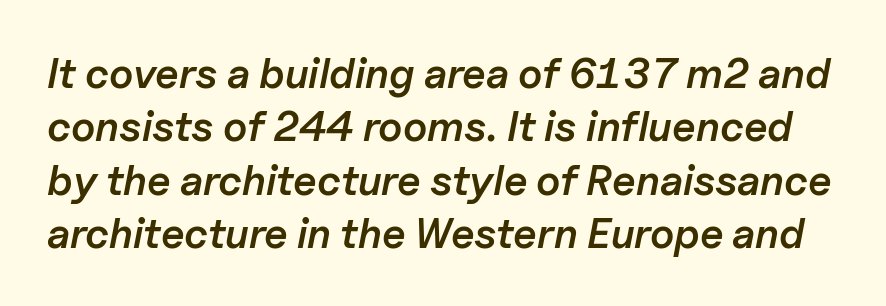
Normally led — the rows are evenly, conventionally spaced. Nobody drew a line under any word here. Compared with ordinary roman type, these characters are visibly tilted. Do the characters align in a grid? No, the font is proportional. Words appear dense and cohesive because spacing is normal. A bit beefed up — I'd call it semibold rather than bold.
